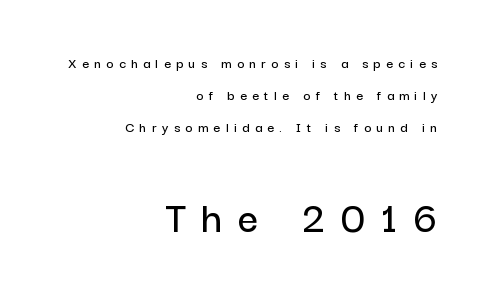
Check where the strokes stop: nothing finishes them off — pure sans. Spacing verdict: proportional, widths tailored to each character. Regarding leading, the lines here are spaced well apart. The letters stand straight up with perfectly vertical stems.
